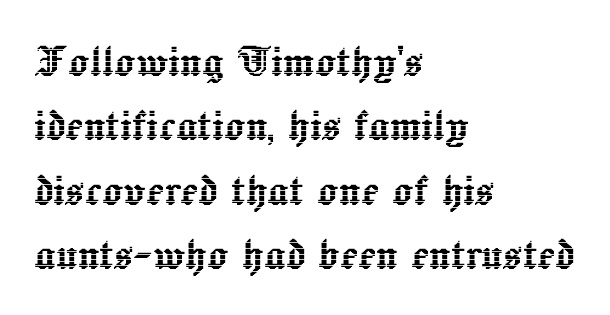
{"italic": "no", "width": "normal", "x_height": "medium", "monospaced": "no", "underline": "no", "align": "left", "line_spacing_ratio": 1.24, "letter_spacing": "normal", "letter_spacing_em": 0.0, "glyph_px": 52}
